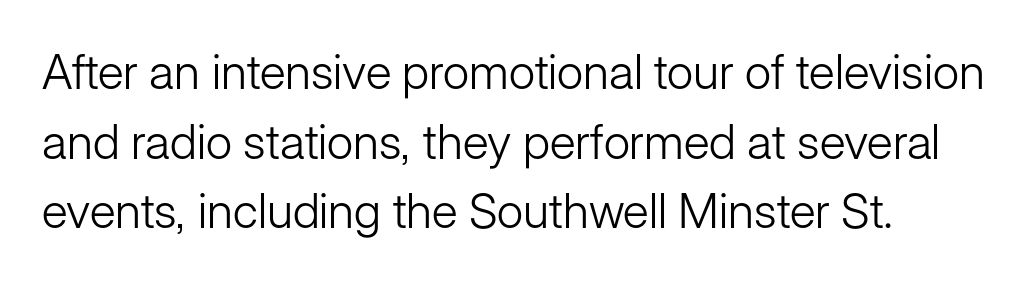
The image shows 48 px light sans-serif type, upright; set normal line spacing (1.45x), normal letter spacing, not underlined; low stroke contrast and a medium x-height.
